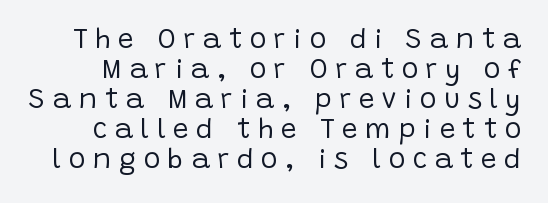
The rendering shows plain stroke endings on the letterforms — a sans-serif design. Words appear elongated and porous because spacing is wide. These lines were composed using upright roman letters. A clean baseline with only descenders dipping below it.
